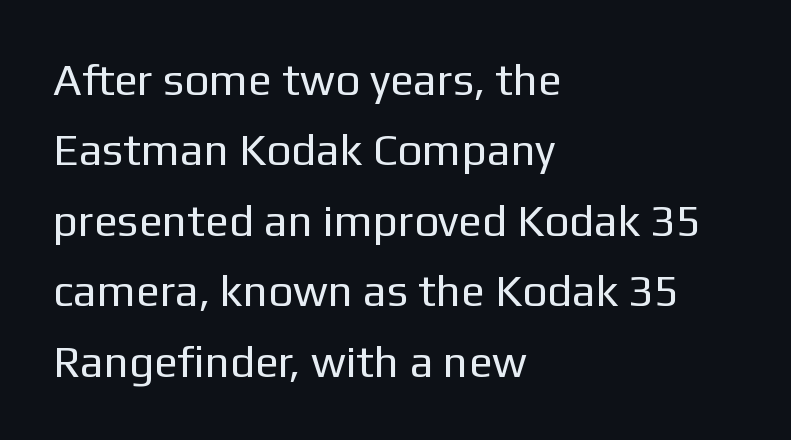
{"serif": "no", "italic": "no", "bold": "no", "weight": "regular", "width": "normal", "stroke_contrast": "low", "x_height": "medium", "monospaced": "no", "underline": "no", "align": "left", "line_spacing": "normal", "line_spacing_ratio": 1.6, "letter_spacing": "normal", "letter_spacing_em": 0.0, "glyph_px": 44}
